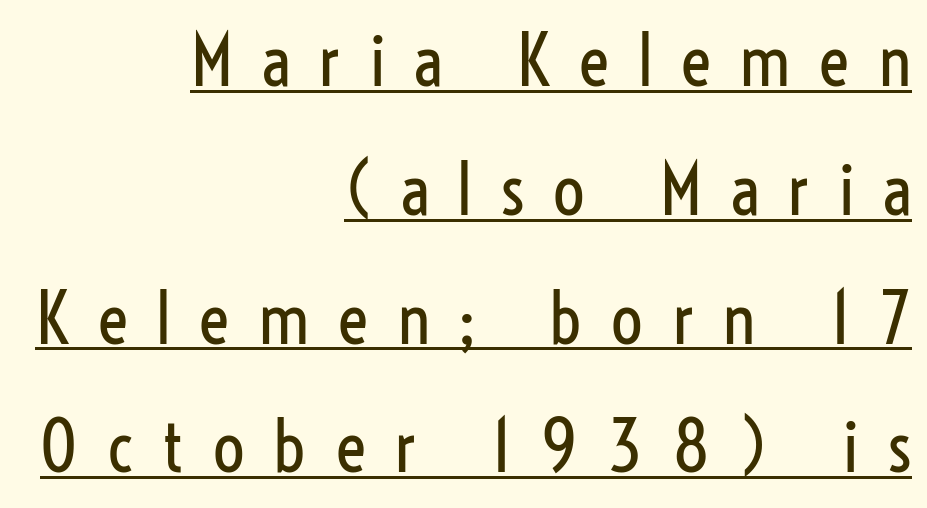
The image shows 70 px regular-weight, condensed sans-serif type, upright; set right-aligned, line spacing 1.84x, unusually wide letter spacing (+0.42 em), underlined; low stroke contrast and a medium x-height.
